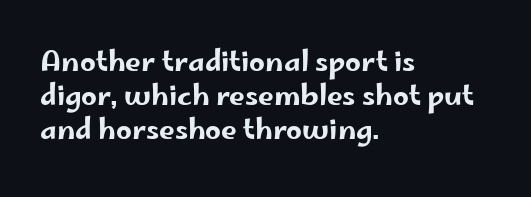
The image shows 28 px wide sans-serif type, upright; set left-aligned, line spacing 1.21x, normal letter spacing, not underlined; low stroke contrast and a small x-height.
